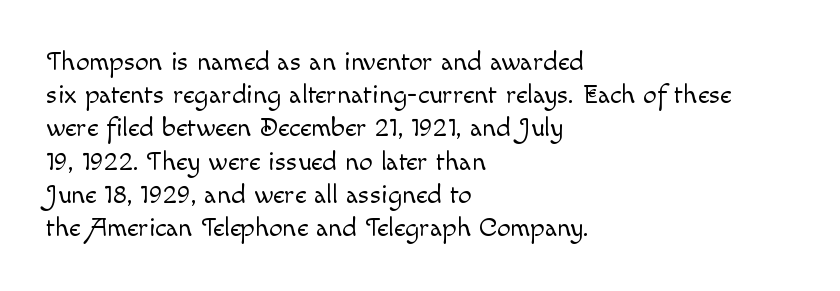
The zone under the glyphs is completely vacant. The passage is arranged the way most books set body copy — flush left. The type sits square on the baseline with zero lean. Weight: in the light-to-regular range. In terms of letterspacing, this is plain default setting.
